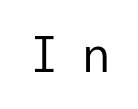
{"serif": "no", "italic": "no", "bold": "no", "weight": "regular", "width": "normal", "stroke_contrast": "low", "x_height": "medium", "underline": "no", "letter_spacing": "wide", "letter_spacing_em": 0.38, "glyph_px": 50}
